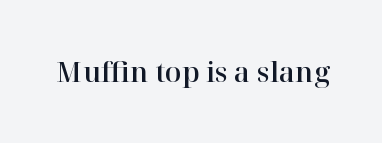
The image shows 27 px text type, upright; set normal letter spacing, not underlined.
